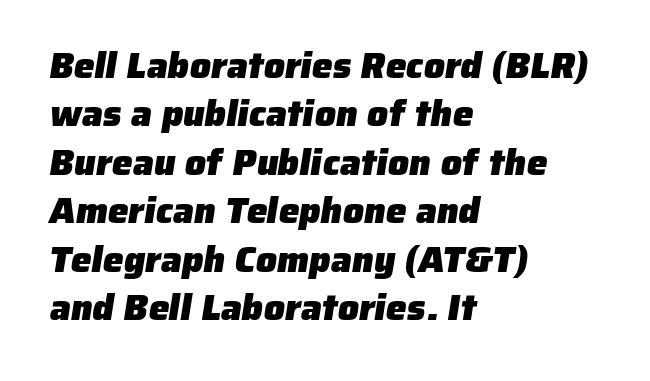
Type without underlining. Proportional: the letters do not fall into vertical columns. The lines are quadded left. Default kerning and tracking; the words read as compact shapes.
